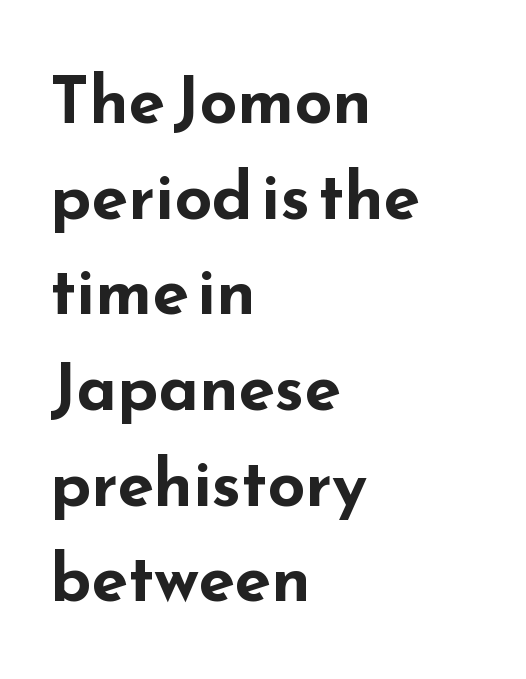
The image shows 66 px bold, wide sans-serif type, upright; set left-aligned, normal line spacing (1.45x), normal letter spacing, not underlined; low stroke contrast and a small x-height.
